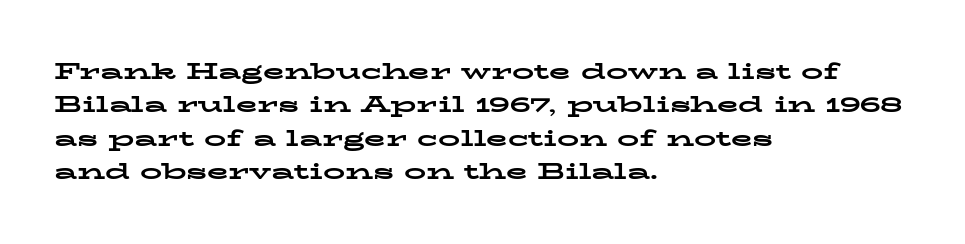
The strip under each line holds only bare page. Between one letter and the next there's only the usual sliver of space. Is there any slant? The stems are plumb. Plenty of ink on the page — the face is bold. Leading matches the norm, producing a regular column.
